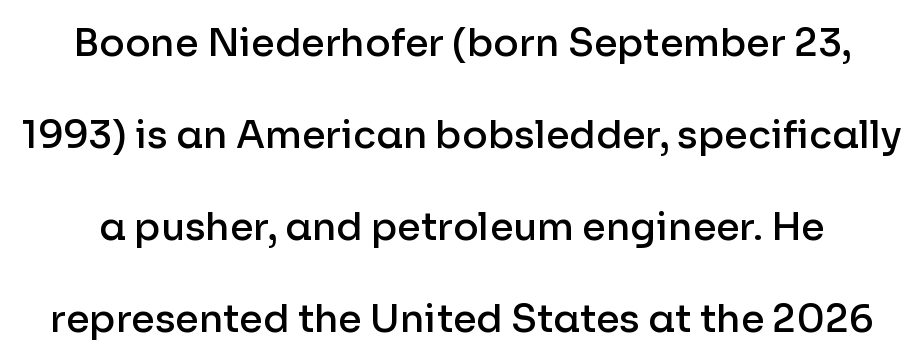
Q: Is the text bold? A: Semi-bold.
Q: Is the text italic (slanted)? A: No, it is upright.
Q: Is the typeface a serif or a sans-serif typeface? A: Sans-serif.
Q: Is the text underlined? A: No.
Q: Is the spacing between letters normal or unusually wide? A: Normal.
Q: Is the spacing between lines tight, normal or loose? A: Loose.
Q: Width (condensed, normal, or wide)? A: Normal.
Q: Stroke contrast? A: Low.
Q: x-height? A: Medium.
Q: Monospaced? A: No.
